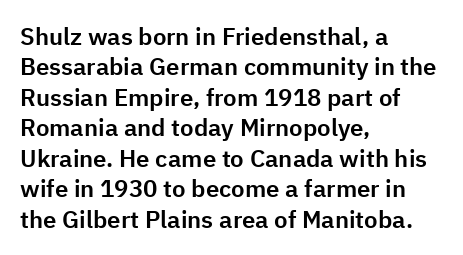
{"italic": "no", "underline": "no", "align": "left", "line_spacing": "normal", "line_spacing_ratio": 1.27, "letter_spacing": "normal", "letter_spacing_em": 0.0, "glyph_px": 24}
